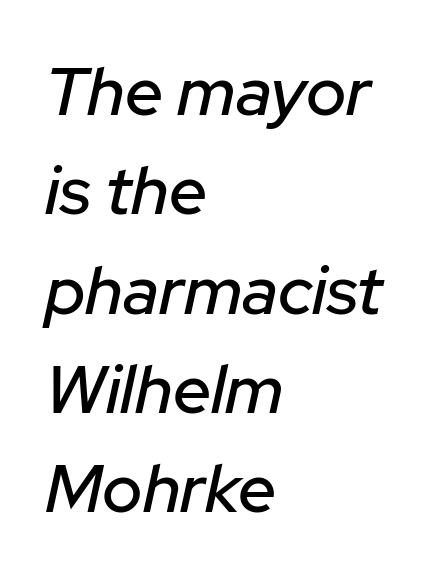
Q: Is the text italic (slanted)? A: Yes, it leans right by about 12 degrees.
Q: Is the text underlined? A: No.
Q: How is the paragraph aligned? A: Left-aligned.
Q: Is the spacing between letters normal or unusually wide? A: Normal.
Q: Is the spacing between lines tight, normal or loose? A: Normal.
Q: Width (condensed, normal, or wide)? A: Normal.
Q: Stroke contrast? A: Low.
Q: x-height? A: Medium.
Q: Monospaced? A: No.
